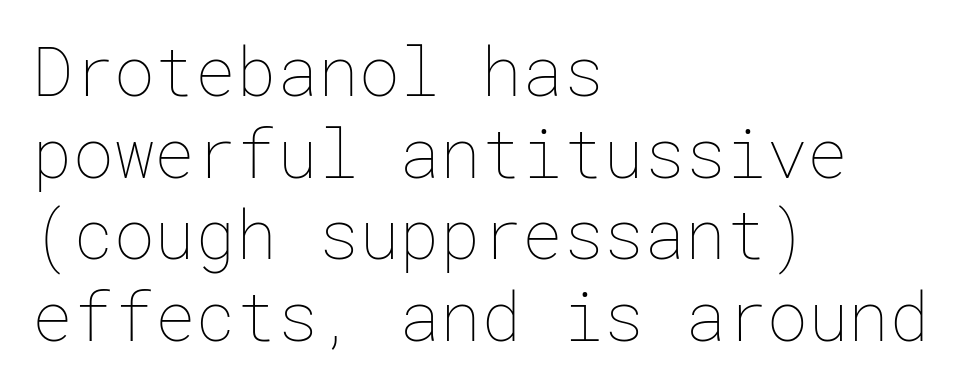
The gaps between neighbouring characters are ordinary and unremarkable. The letters stand straight up with perfectly vertical stems. The string is rendered with underlining switched off. This rendering uses left alignment, leaving the right contour irregular. The weight would be labelled regular, book, light, or lighter still.
